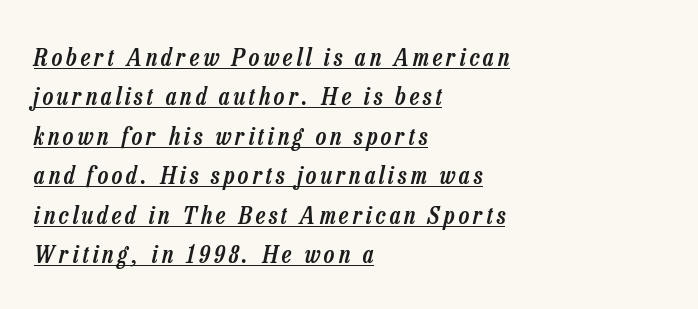
{"italic": "yes", "lean": "right", "slant_degrees": 13, "bold": "semi", "underline": "yes", "align": "left", "line_spacing": "normal", "line_spacing_ratio": 1.58, "glyph_px": 25}
